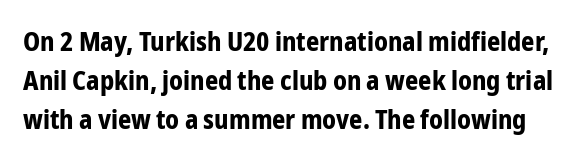
Baseline-to-baseline distance is the conventional proportion of letter height. How are the letters spaced? Ordinarily, with no added tracking. Beneath every word, the page is bare. These words are printed bold, with thick strokes throughout.
